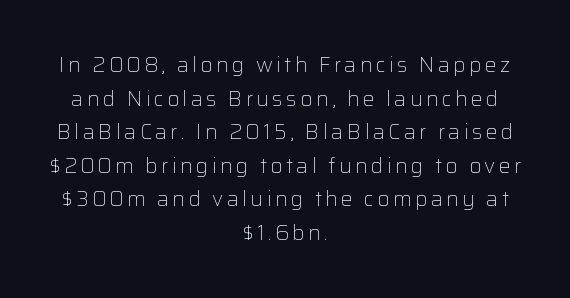
The image shows 21 px text type, upright; set centered, normal line spacing (1.6x), not underlined.
